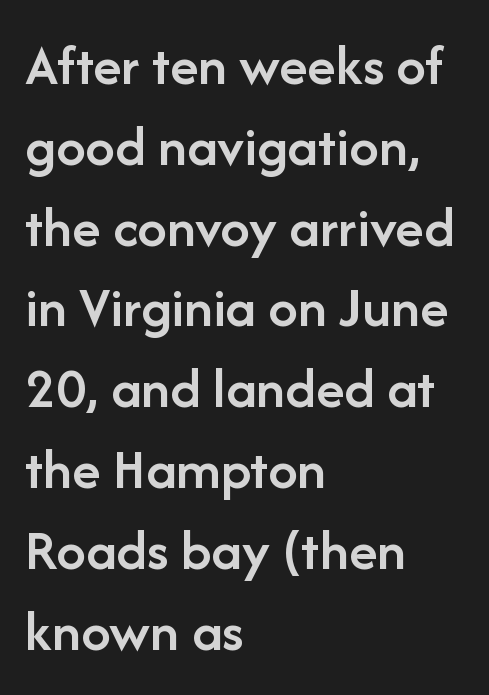
{"serif": "no", "italic": "no", "bold": "semi", "weight": "semibold", "width": "normal", "stroke_contrast": "low", "x_height": "medium", "monospaced": "no", "underline": "no", "align": "left", "line_spacing": "normal", "line_spacing_ratio": 1.37, "letter_spacing": "normal", "letter_spacing_em": 0.0, "glyph_px": 59}
